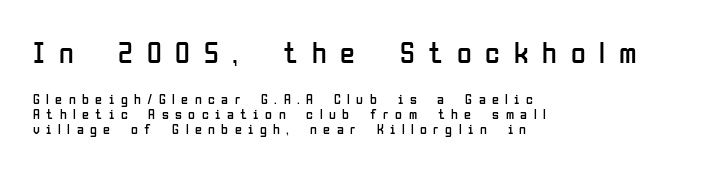
Q: Is the text bold? A: No.
Q: Is the text italic (slanted)? A: No, it is upright.
Q: Is the typeface a serif or a sans-serif typeface? A: Sans-serif.
Q: Is the text underlined? A: No.
Q: How is the paragraph aligned? A: Left-aligned.
Q: Is the spacing between letters normal or unusually wide? A: Unusually wide.
Q: Is the spacing between lines tight, normal or loose? A: Tight.
Q: Which block of text is set in a larger size, the first (top) or the second (bottom)? A: The first (top) one.
Q: Width (condensed, normal, or wide)? A: Condensed.
Q: Stroke contrast? A: Low.
Q: x-height? A: Medium.
Q: Monospaced? A: No.
